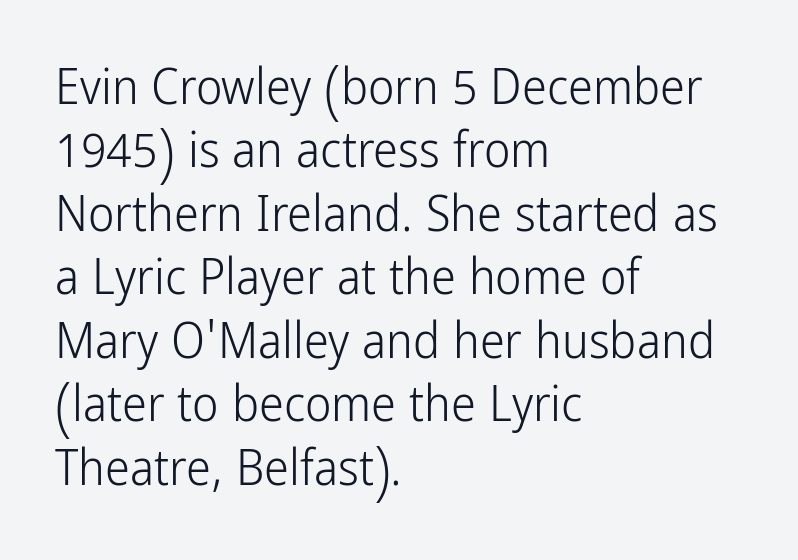
{"serif": "no", "italic": "no", "bold": "no", "weight": "light", "width": "condensed", "stroke_contrast": "low", "x_height": "medium", "monospaced": "no", "underline": "no", "align": "left", "line_spacing": "normal", "line_spacing_ratio": 1.27, "letter_spacing": "normal", "letter_spacing_em": 0.0, "glyph_px": 50}
